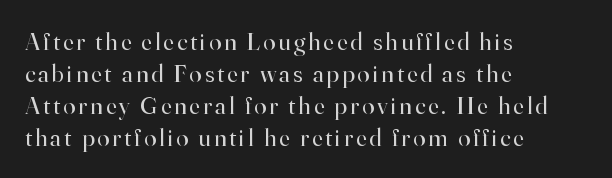
Just letters on the line, the space beneath them empty. Evenly set lines give the paragraph a standard silhouette. Is there any slant? The stems are plumb. The font is comparable to plain body text, perhaps lighter. A classic flush-left, rag-right setting is used for this passage.
